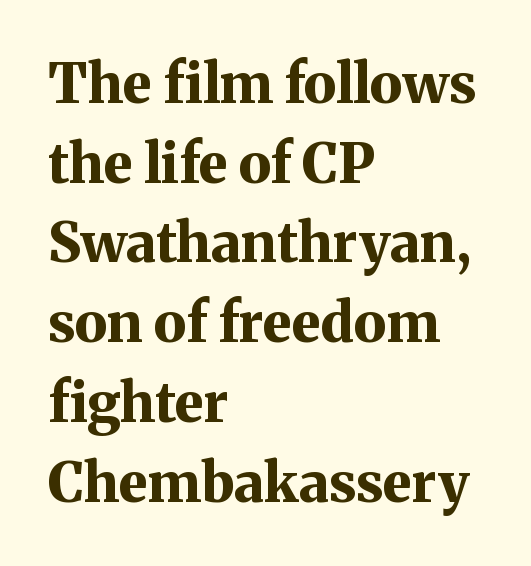
The image shows 55 px bold serif type, upright; set left-aligned, normal line spacing (1.45x), normal letter spacing, not underlined; medium stroke contrast and a medium x-height.
